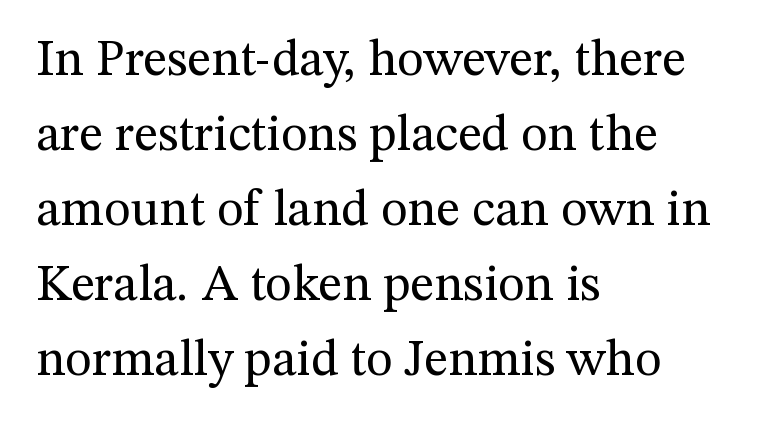
Q: Is the text bold? A: No.
Q: Is the text italic (slanted)? A: No, it is upright.
Q: Is the typeface a serif or a sans-serif typeface? A: Serif.
Q: Is the text underlined? A: No.
Q: How is the paragraph aligned? A: Left-aligned.
Q: Is the spacing between letters normal or unusually wide? A: Normal.
Q: Is the spacing between lines tight, normal or loose? A: Normal.
Q: Width (condensed, normal, or wide)? A: Normal.
Q: Stroke contrast? A: Medium.
Q: x-height? A: Medium.
Q: Monospaced? A: No.
